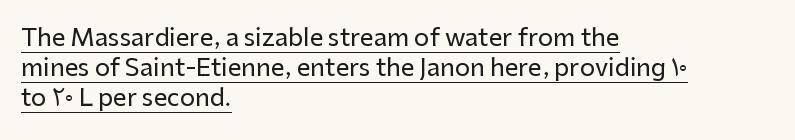
The image shows 24 px text type, upright; set left-aligned, normal line spacing (1.26x), normal letter spacing, underlined.
